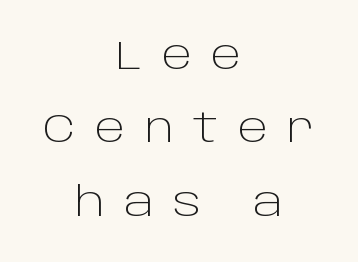
{"serif": "no", "italic": "no", "bold": "no", "weight": "light", "width": "normal", "stroke_contrast": "low", "x_height": "large", "monospaced": "no", "underline": "no", "align": "center", "line_spacing_ratio": 1.79, "letter_spacing": "wide", "letter_spacing_em": 0.47, "glyph_px": 41}
